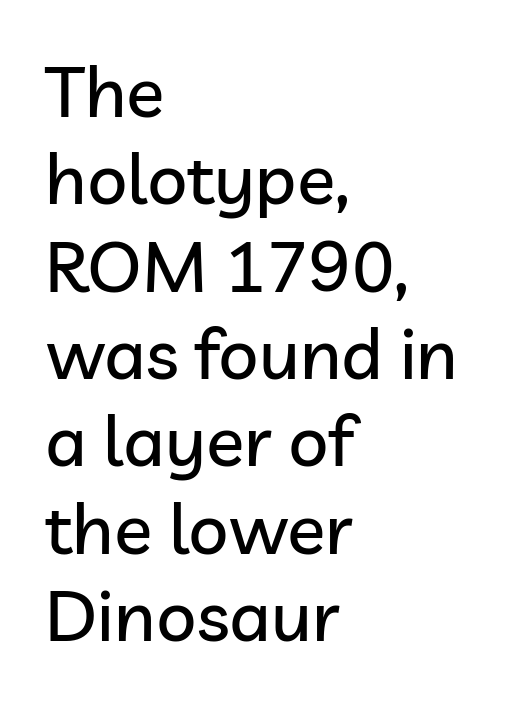
The image shows 71 px sans-serif type, upright; set left-aligned, line spacing 1.23x, normal letter spacing, not underlined; low stroke contrast and a medium x-height.
